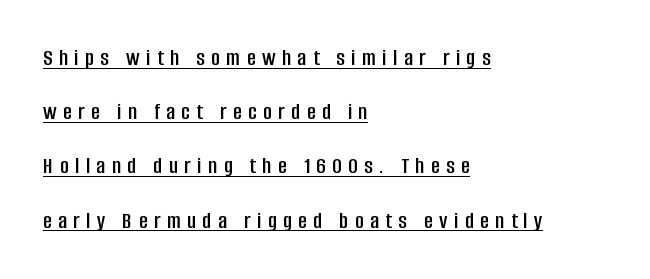
Does extra space separate the letters? Yes, quite a lot of it. The typography opts for an upright posture over an oblique one. Students, observe: this is what heavily led, spacious text looks like. The typesetter has applied underlining to the passage shown.
